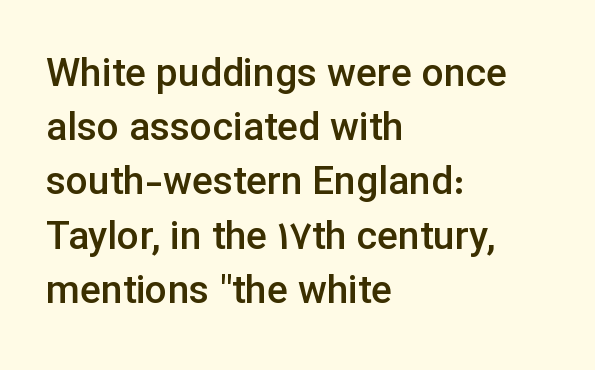
Q: Is the text bold? A: Semi-bold.
Q: Is the text italic (slanted)? A: No, it is upright.
Q: Is the typeface a serif or a sans-serif typeface? A: Sans-serif.
Q: Is the text underlined? A: No.
Q: How is the paragraph aligned? A: Left-aligned.
Q: Is the spacing between letters normal or unusually wide? A: Normal.
Q: Is the spacing between lines tight, normal or loose? A: Normal.
Q: Width (condensed, normal, or wide)? A: Normal.
Q: Stroke contrast? A: Low.
Q: x-height? A: Medium.
Q: Monospaced? A: No.
